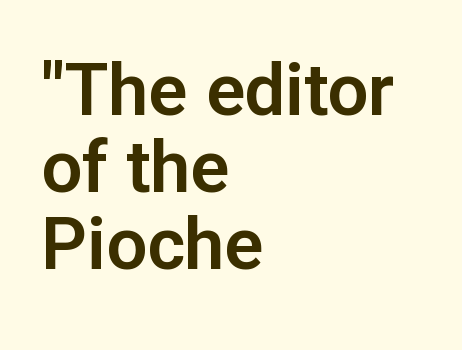
Q: Is the text italic (slanted)? A: No, it is upright.
Q: Is the typeface a serif or a sans-serif typeface? A: Sans-serif.
Q: Is the text underlined? A: No.
Q: How is the paragraph aligned? A: Left-aligned.
Q: Is the spacing between letters normal or unusually wide? A: Normal.
Q: Is the spacing between lines tight, normal or loose? A: Tight.
Q: Width (condensed, normal, or wide)? A: Normal.
Q: Stroke contrast? A: Low.
Q: x-height? A: Medium.
Q: Monospaced? A: No.
